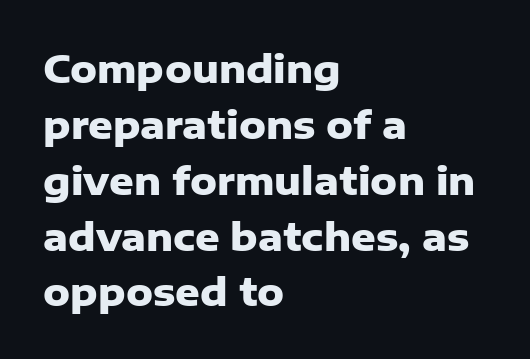
Q: Is the text bold? A: Yes.
Q: Is the text italic (slanted)? A: No, it is upright.
Q: Is the typeface a serif or a sans-serif typeface? A: Sans-serif.
Q: Is the text underlined? A: No.
Q: How is the paragraph aligned? A: Left-aligned.
Q: Is the spacing between letters normal or unusually wide? A: Normal.
Q: Is the spacing between lines tight, normal or loose? A: Normal.
Q: Width (condensed, normal, or wide)? A: Normal.
Q: Stroke contrast? A: Low.
Q: x-height? A: Medium.
Q: Monospaced? A: No.
